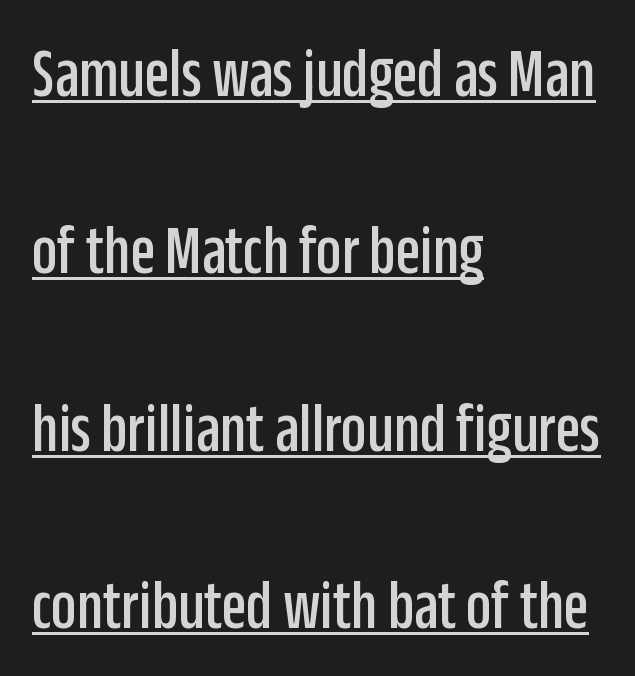
The image shows 71 px condensed sans-serif type, upright; set left-aligned, loose line spacing (2.5x), normal letter spacing, underlined; low stroke contrast and a large x-height.
